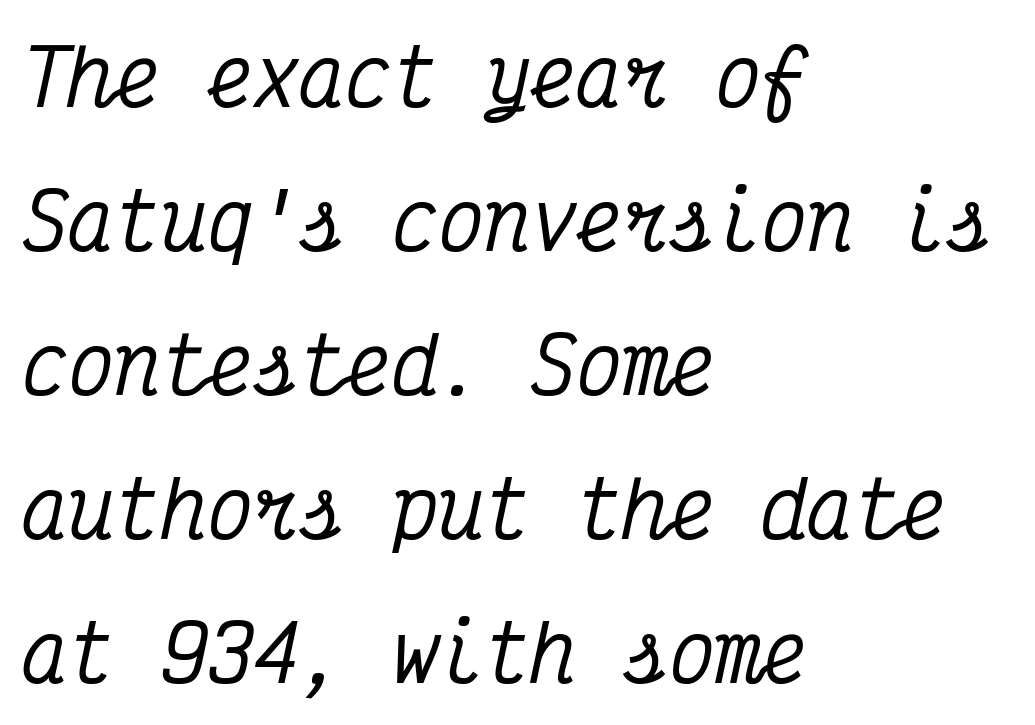
Spacing verdict: monospaced, one width for all characters. The rendering anchors every line to the left-hand side. In terms of posture, this sample is oblique. A clean baseline with only descenders dipping below it. This is serif lettering, the kind often seen in printed books.
